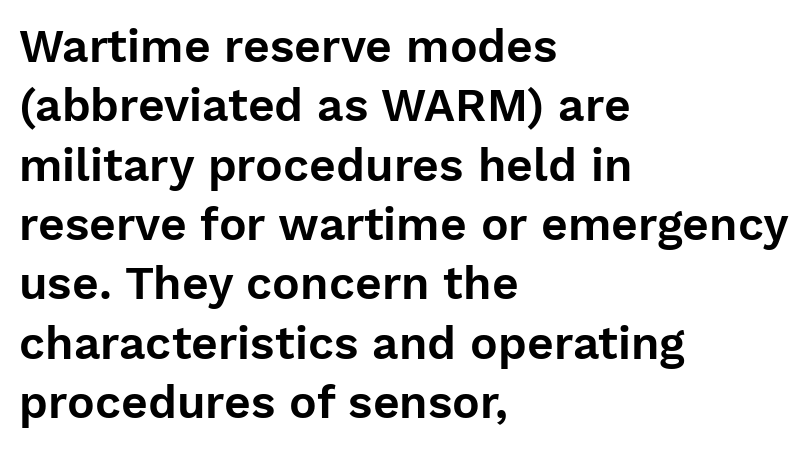
Q: Is the text italic (slanted)? A: No, it is upright.
Q: Is the typeface a serif or a sans-serif typeface? A: Sans-serif.
Q: Is the text underlined? A: No.
Q: How is the paragraph aligned? A: Left-aligned.
Q: Is the spacing between letters normal or unusually wide? A: Normal.
Q: Is the spacing between lines tight, normal or loose? A: Normal.
Q: Width (condensed, normal, or wide)? A: Normal.
Q: Stroke contrast? A: Low.
Q: x-height? A: Medium.
Q: Monospaced? A: No.
